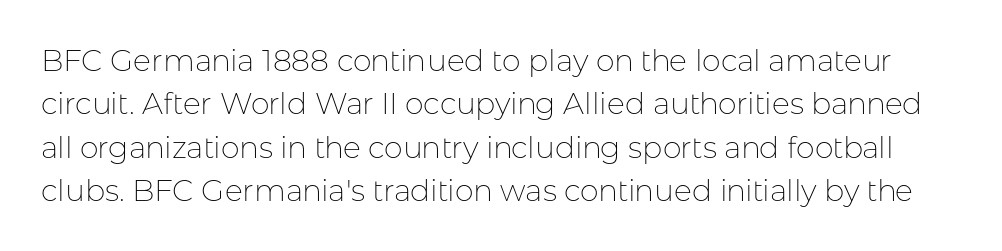
The image shows 30 px thin sans-serif type, upright; set normal line spacing (1.45x), normal letter spacing, not underlined; low stroke contrast and a medium x-height.
